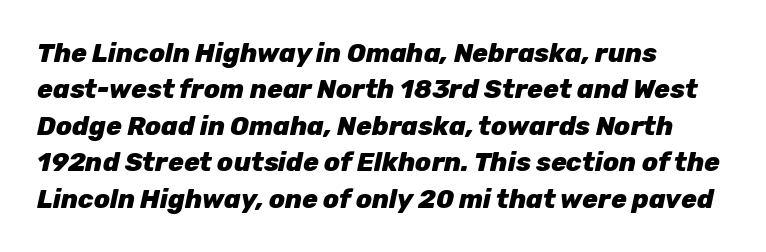
{"italic": "yes", "lean": "right", "slant_degrees": 12, "bold": "yes", "underline": "no", "align": "left", "line_spacing": "normal", "line_spacing_ratio": 1.4, "letter_spacing": "normal", "letter_spacing_em": 0.0, "glyph_px": 26}
